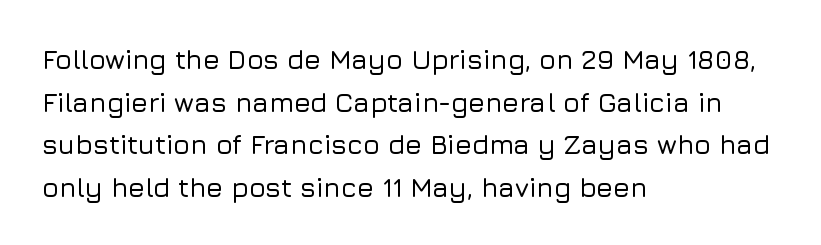
Q: Is the text italic (slanted)? A: No, it is upright.
Q: Is the text underlined? A: No.
Q: How is the paragraph aligned? A: Left-aligned.
Q: Is the spacing between letters normal or unusually wide? A: Normal.
Q: Is the spacing between lines tight, normal or loose? A: Normal.
